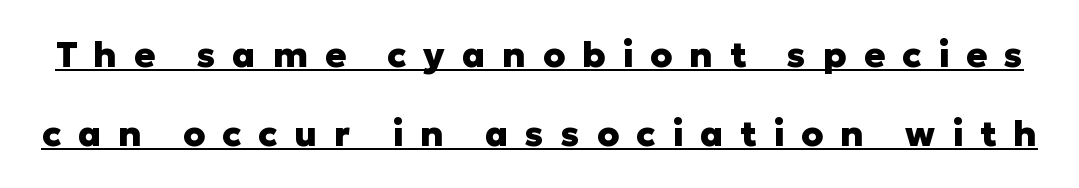
The image shows 35 px heavy sans-serif type, upright; set loose line spacing (2.25x), unusually wide letter spacing (+0.48 em), underlined; low stroke contrast and a medium x-height.
